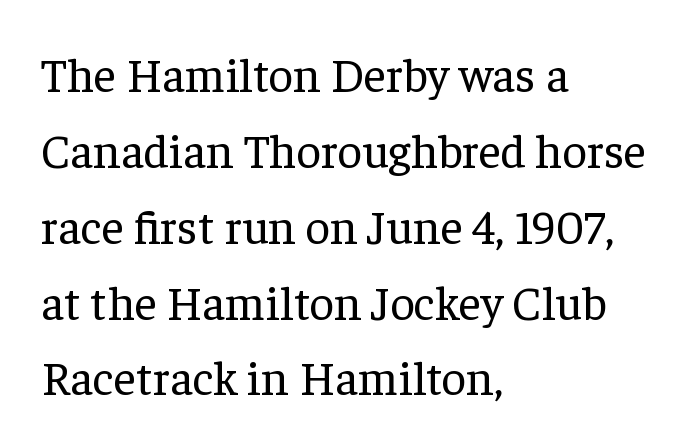
{"serif": "yes", "italic": "no", "bold": "no", "weight": "regular", "width": "normal", "stroke_contrast": "low", "x_height": "medium", "monospaced": "no", "underline": "no", "align": "left", "line_spacing": "normal", "line_spacing_ratio": 1.58, "letter_spacing": "normal", "letter_spacing_em": 0.0, "glyph_px": 48}
